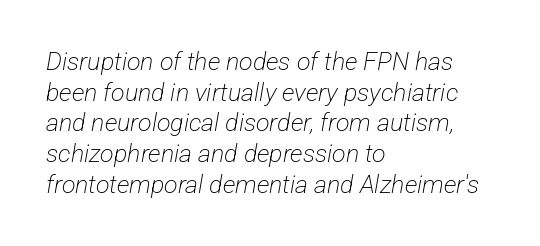
Q: Is the text bold? A: No.
Q: Is the text underlined? A: No.
Q: How is the paragraph aligned? A: Left-aligned.
Q: Is the spacing between letters normal or unusually wide? A: Normal.
